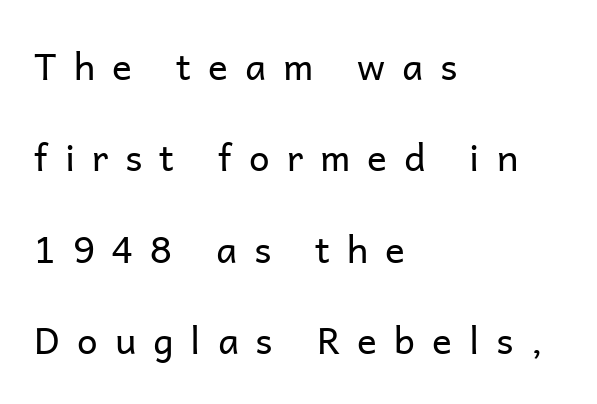
Q: Is the text bold? A: No.
Q: Is the text italic (slanted)? A: No, it is upright.
Q: Is the typeface a serif or a sans-serif typeface? A: Sans-serif.
Q: Is the text underlined? A: No.
Q: How is the paragraph aligned? A: Left-aligned.
Q: Is the spacing between letters normal or unusually wide? A: Unusually wide.
Q: Is the spacing between lines tight, normal or loose? A: Loose.
Q: Width (condensed, normal, or wide)? A: Normal.
Q: Stroke contrast? A: Low.
Q: x-height? A: Medium.
Q: Monospaced? A: No.
